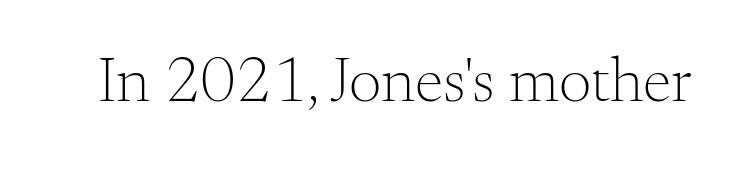
The image shows 65 px light serif type, upright; set normal letter spacing, not underlined; medium stroke contrast and a small x-height.
